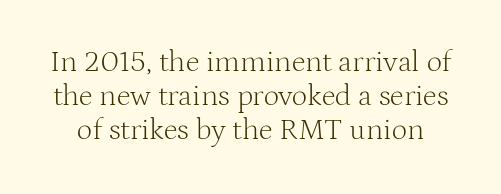
Notice how descenders almost collide with the ascenders below — that's tight leading. Glyph-to-glyph distance matches everyday printed text. Vertical strokes here are truly vertical. What kind of face is this? One with serifs. The face used here is proportionally spaced, like ordinary book or web type. The space beneath each line is pristine and unruled.
